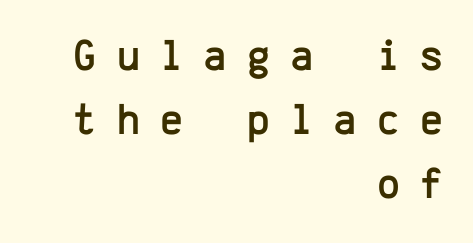
How would I describe the line gaps? Plain and ordinary. Each letter, wide or thin by design, is forced into the same width here. When letters stand straight like this, we call the style roman or upright. Bare-footed words on every line.
